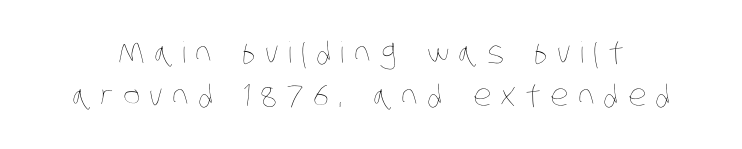
The image shows 29 px thin, condensed type; set normal line spacing (1.47x), unusually wide letter spacing (+0.32 em), not underlined; low stroke contrast and a large x-height.
